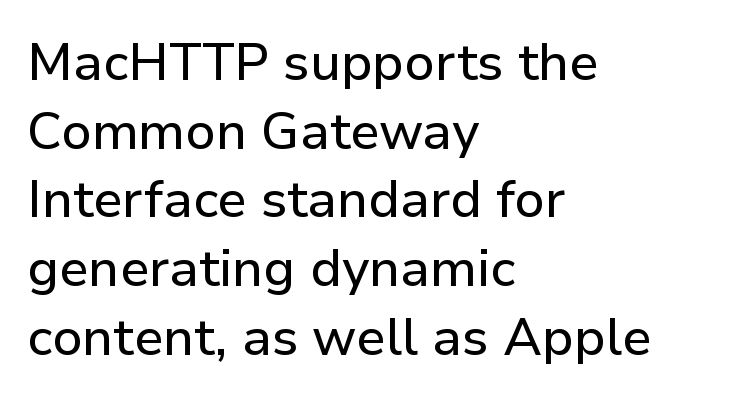
Q: Is the text italic (slanted)? A: No, it is upright.
Q: Is the typeface a serif or a sans-serif typeface? A: Sans-serif.
Q: Is the text underlined? A: No.
Q: How is the paragraph aligned? A: Left-aligned.
Q: Is the spacing between letters normal or unusually wide? A: Normal.
Q: Is the spacing between lines tight, normal or loose? A: Normal.
Q: Width (condensed, normal, or wide)? A: Normal.
Q: Stroke contrast? A: Low.
Q: x-height? A: Medium.
Q: Monospaced? A: No.
